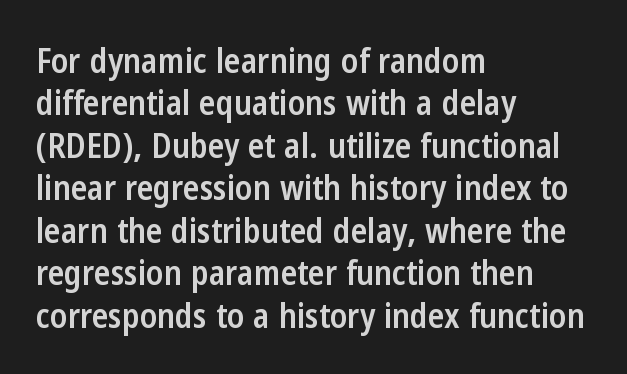
In terms of letterspacing, this is plain default setting. Semibold letterforms, between regular and bold. These lines stack with their left ends in a neat column. Decoration check: the copy has no underline. Notice how descenders clear the ascenders below comfortably — that's standard leading. The letters advance in unequal steps, a hallmark of proportional type.
